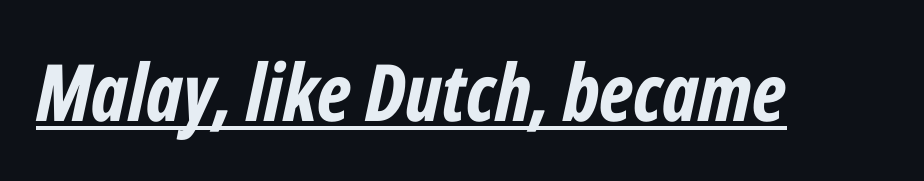
The image shows 79 px bold, condensed type, italic (leaning right); set normal letter spacing, underlined; low stroke contrast and a medium x-height.
